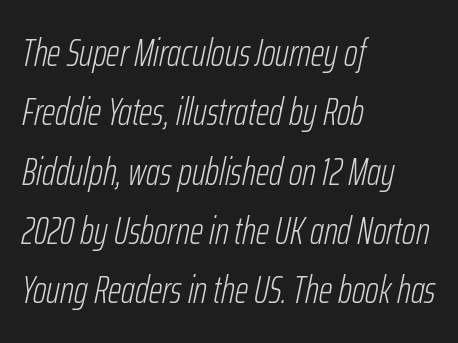
{"italic": "yes", "lean": "right", "slant_degrees": 12, "bold": "no", "weight": "light", "width": "condensed", "stroke_contrast": "low", "x_height": "medium", "monospaced": "no", "underline": "no", "align": "left", "line_spacing": "normal", "line_spacing_ratio": 1.56, "letter_spacing": "normal", "letter_spacing_em": 0.0, "glyph_px": 38}
